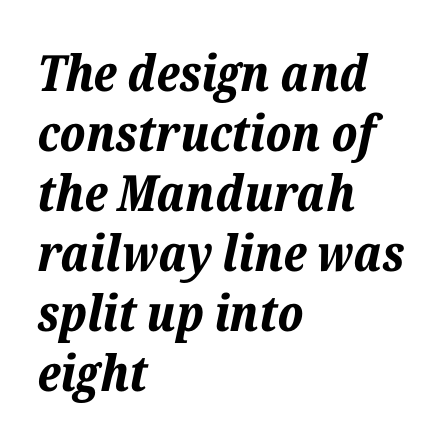
Q: Is the text bold? A: Yes.
Q: Is the text italic (slanted)? A: Yes, it leans right by about 12 degrees.
Q: Is the text underlined? A: No.
Q: How is the paragraph aligned? A: Left-aligned.
Q: Is the spacing between letters normal or unusually wide? A: Normal.
Q: Width (condensed, normal, or wide)? A: Normal.
Q: Stroke contrast? A: Low.
Q: x-height? A: Medium.
Q: Monospaced? A: No.
